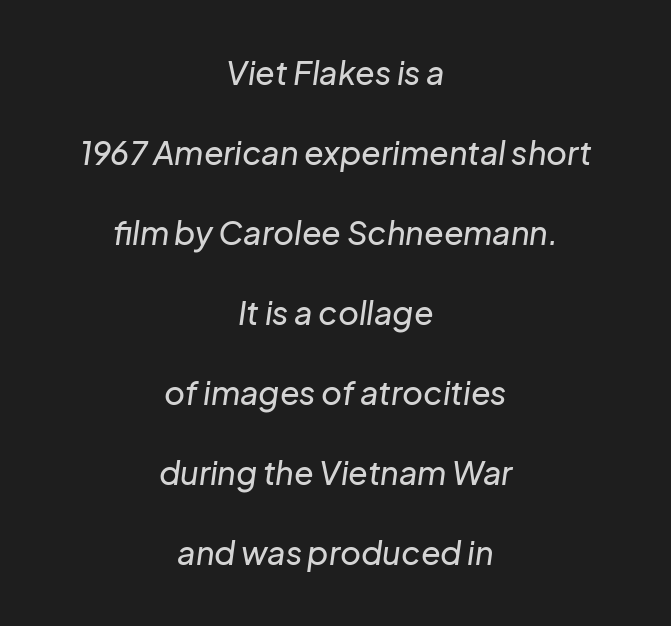
Honestly, there is no underline to notice here at all. Line spacing here is loose. Standard letterfit; no display-style spreading of the glyphs. Proportional: the letters do not fall into vertical columns. The paragraph has two soft edges and a firm central axis.
